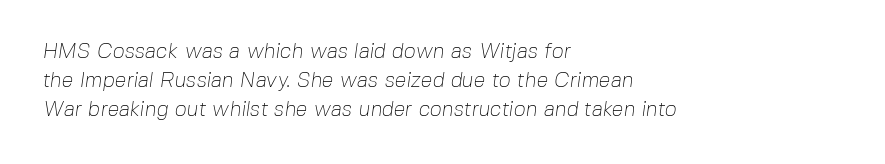
{"bold": "no", "underline": "no", "align": "left", "line_spacing": "normal", "line_spacing_ratio": 1.39, "letter_spacing": "normal", "letter_spacing_em": 0.0, "glyph_px": 21}
